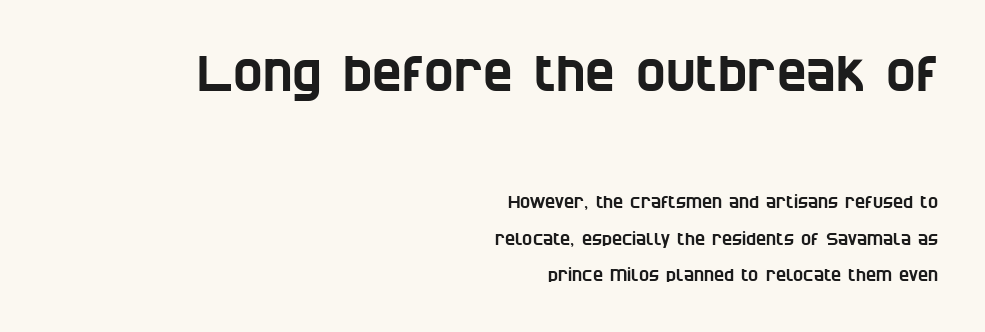
The image shows 50 px condensed sans-serif type; set right-aligned, loose line spacing (2.13x), normal letter spacing, not underlined; the first (top) block is 2.94x larger; low stroke contrast and a large x-height.
